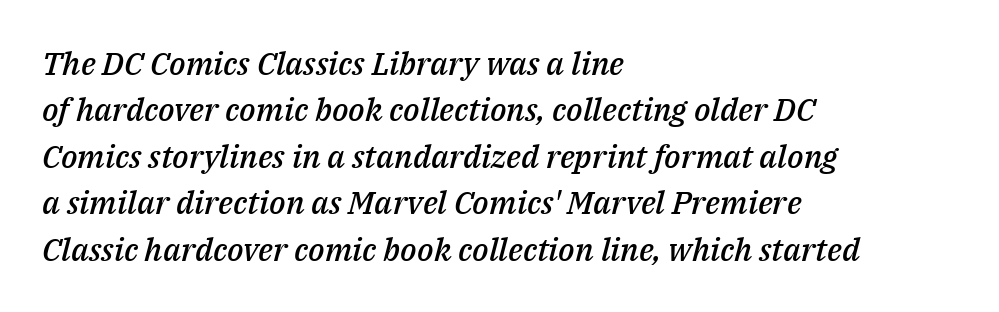
{"italic": "yes", "lean": "right", "slant_degrees": 14, "bold": "semi", "weight": "semibold", "width": "normal", "stroke_contrast": "medium", "x_height": "medium", "monospaced": "no", "underline": "no", "align": "left", "line_spacing": "normal", "line_spacing_ratio": 1.45, "letter_spacing": "normal", "letter_spacing_em": 0.0, "glyph_px": 32}
